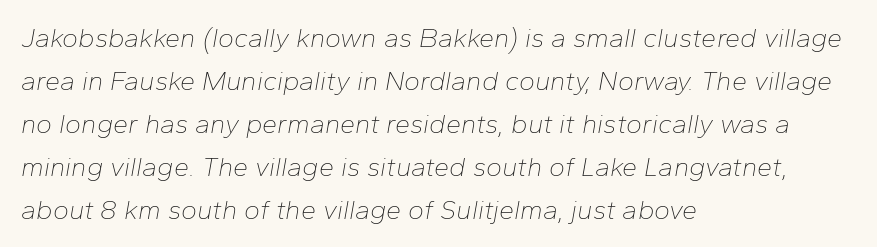
Q: Is the text bold? A: No.
Q: Is the text italic (slanted)? A: Yes, it leans right by about 10 degrees.
Q: Is the text underlined? A: No.
Q: How is the paragraph aligned? A: Left-aligned.
Q: Is the spacing between letters normal or unusually wide? A: Normal.
Q: Is the spacing between lines tight, normal or loose? A: Normal.
